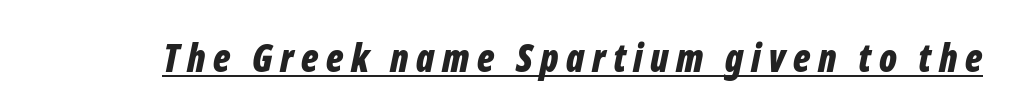
Italic: yes, the glyphs are oblique. Does the weight exceed regular? Yes, all the way to bold. The type is letterspaced generously, with wide tracking. Every word sits above its own underline. These lines are rendered in a variable-pitch font.
